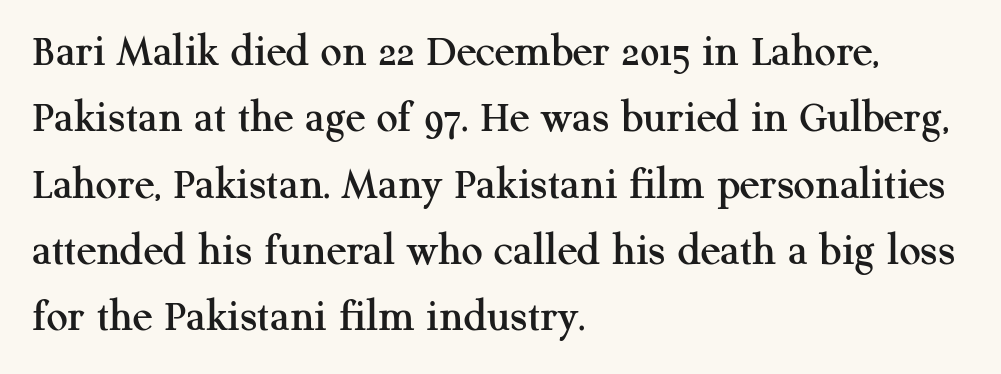
The line texture is even and compact thanks to regular tracking. The rendering uses natural spacing where letterforms have individual widths. This sample keeps an unexceptional amount of space between lines. Line starts are locked; line ends wander. Does the type have serifs? Yes, each stem ends in a small foot. A roman cut, with each character standing at attention.
